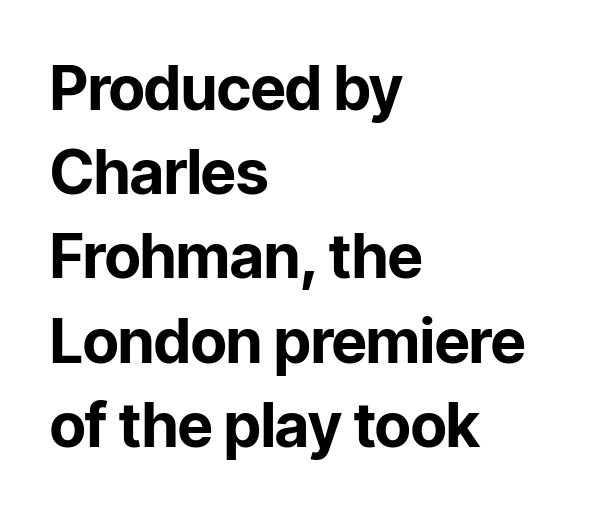
The image shows 61 px bold sans-serif type, upright; set left-aligned, normal line spacing (1.38x), normal letter spacing, not underlined; low stroke contrast and a medium x-height.
